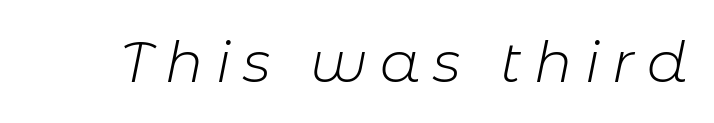
Q: Is the text bold? A: No.
Q: Is the text italic (slanted)? A: Yes, it leans right by about 11 degrees.
Q: Is the text underlined? A: No.
Q: Is the spacing between letters normal or unusually wide? A: Unusually wide.
Q: Width (condensed, normal, or wide)? A: Normal.
Q: Stroke contrast? A: Low.
Q: x-height? A: Medium.
Q: Monospaced? A: No.
